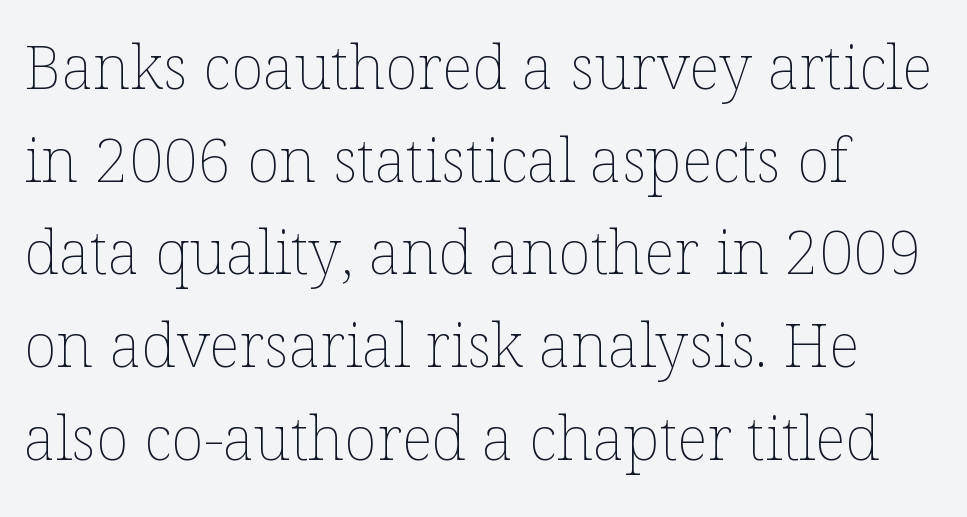
The image shows 61 px thin type, upright; set left-aligned, normal line spacing (1.52x), normal letter spacing, not underlined; low stroke contrast and a medium x-height.
